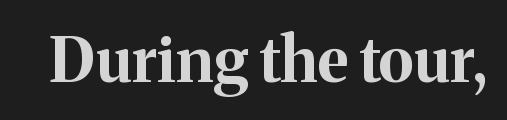
The image shows 63 px bold serif type, upright; set normal letter spacing, not underlined; medium stroke contrast and a medium x-height.
